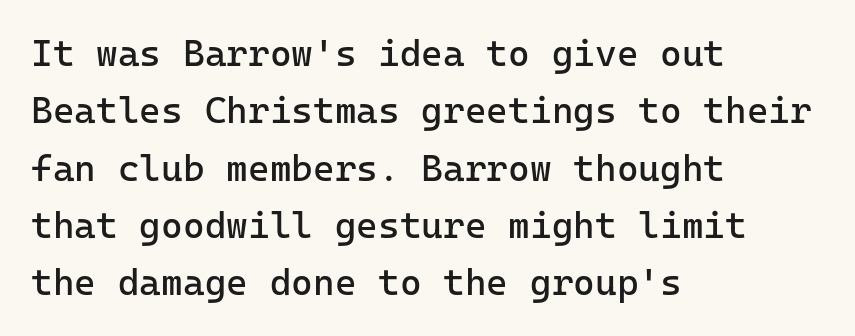
This sample uses plain, unmodified letter spacing. This is sans-serif lettering, the kind often seen on screens and signage. Letters have the restrained weight of plain body copy at most. The paragraph shown leans on its left margin.
